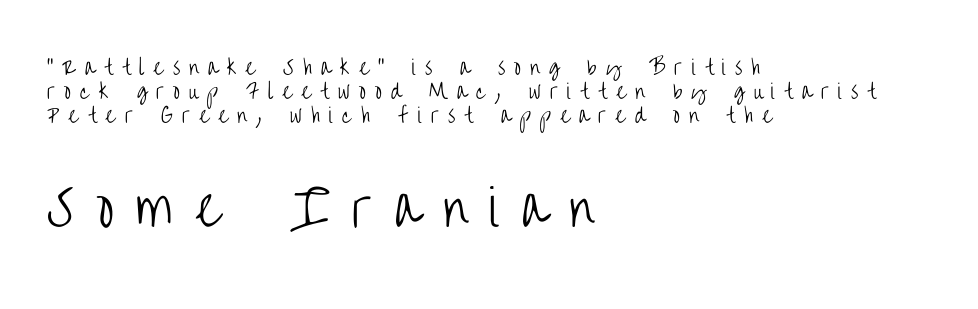
The image shows 50 px light, condensed sans-serif type, upright; set left-aligned, line spacing 1.19x, unusually wide letter spacing (+0.45 em), not underlined; the second (bottom) block is 2.5x larger; low stroke contrast and a large x-height.
